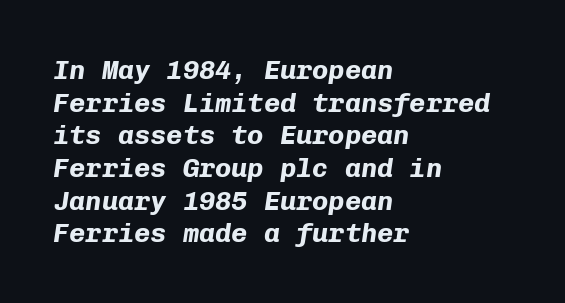
The image shows 27 px bold type, italic (leaning right); set left-aligned, line spacing 1.21x, normal letter spacing, not underlined.
